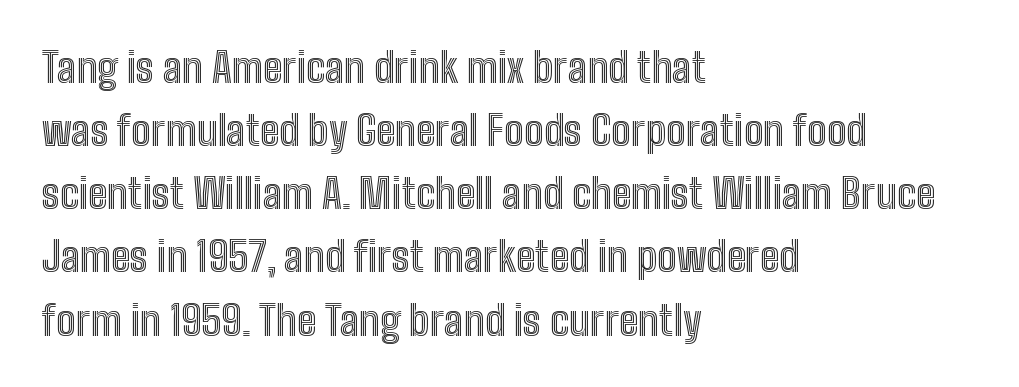
Here the designer chose a conventional face with non-uniform glyph widths. The axis of the letterforms is exactly vertical. Horizontal bands of white between lines are of average thickness. There is no visible air inserted between adjacent glyphs. The rag falls on the right side of this text block. The zone under the glyphs is completely vacant.
